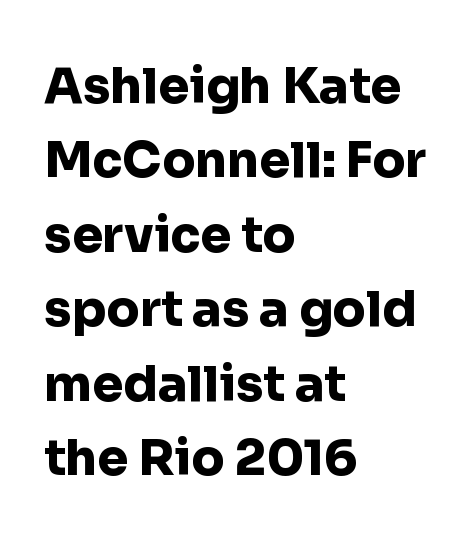
Q: Is the text bold? A: Yes.
Q: Is the text italic (slanted)? A: No, it is upright.
Q: Is the typeface a serif or a sans-serif typeface? A: Sans-serif.
Q: Is the text underlined? A: No.
Q: How is the paragraph aligned? A: Left-aligned.
Q: Is the spacing between letters normal or unusually wide? A: Normal.
Q: Is the spacing between lines tight, normal or loose? A: Normal.
Q: Width (condensed, normal, or wide)? A: Normal.
Q: Stroke contrast? A: Low.
Q: x-height? A: Medium.
Q: Monospaced? A: No.
